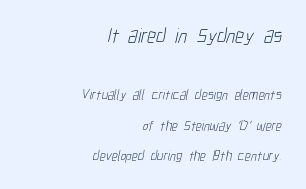
Q: Is the text bold? A: No.
Q: Is the text underlined? A: No.
Q: How is the paragraph aligned? A: Right-aligned.
Q: Is the spacing between letters normal or unusually wide? A: Normal.
Q: Is the spacing between lines tight, normal or loose? A: Loose.
Q: Which block of text is set in a larger size, the first (top) or the second (bottom)? A: The first (top) one.
